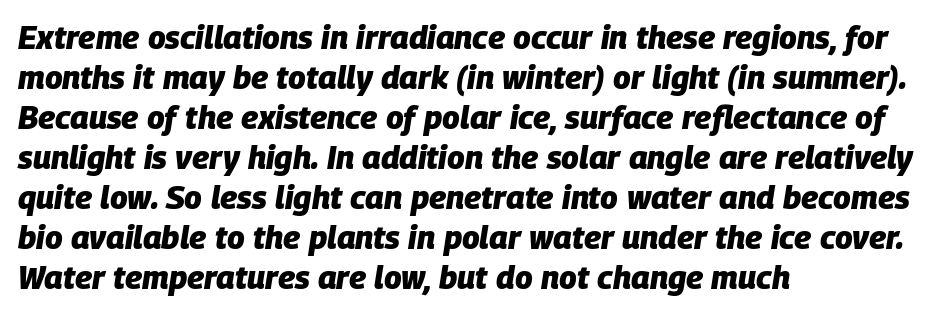
The image shows 32 px heavy type, italic (leaning right); set left-aligned, normal line spacing (1.25x), normal letter spacing, not underlined; low stroke contrast and a large x-height.
